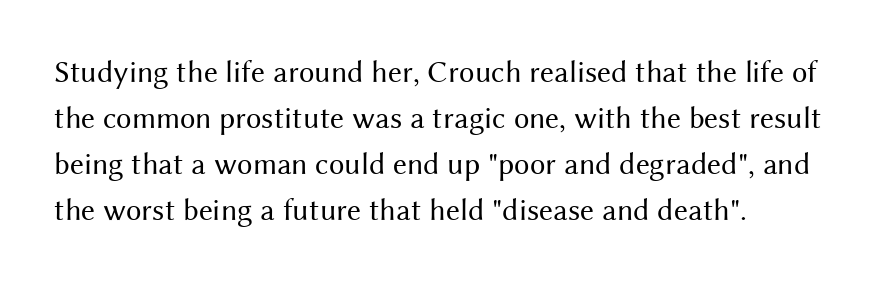
{"serif": "no", "italic": "no", "bold": "no", "weight": "regular", "width": "normal", "stroke_contrast": "medium", "x_height": "medium", "monospaced": "no", "underline": "no", "align": "left", "line_spacing": "normal", "line_spacing_ratio": 1.48, "letter_spacing": "normal", "letter_spacing_em": 0.0, "glyph_px": 31}
